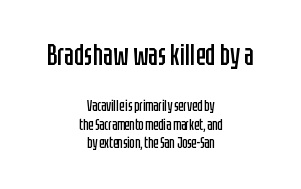
{"serif": "no", "italic": "no", "bold": "no", "weight": "regular", "width": "condensed", "stroke_contrast": "low", "x_height": "large", "monospaced": "no", "underline": "no", "align": "center", "line_spacing_ratio": 1.24, "letter_spacing": "normal", "letter_spacing_em": 0.0, "larger_block": "first", "size_ratio": 2.0, "glyph_px": 30}
